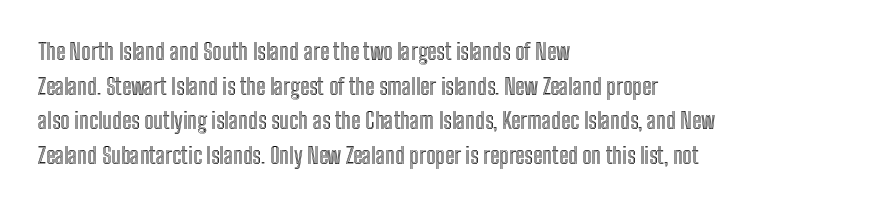
The setting favours the left margin, as ordinary paragraphs usually do. The letters stand straight up with perfectly vertical stems. Baseline-to-baseline distance is the conventional proportion of letter height. Beneath every word, the page is bare. Is the letter spacing exaggerated? No — it looks like the ordinary default.
